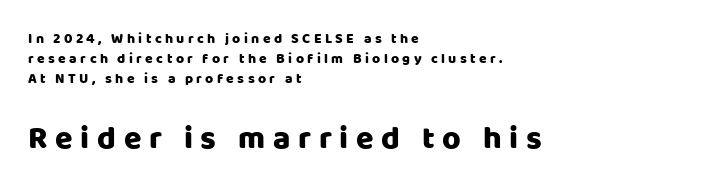
Which chunk is bigger? The second one — the bottom block dwarfs the top. Does the copy run flush right? No — it runs flush left. Display-style spreading of the glyphs; the letterfit is very open. The specimen omits any rule beneath the text block's lines. Spacing verdict: proportional, widths tailored to each character. Serifs: no, the terminals of the letterforms are clean.
